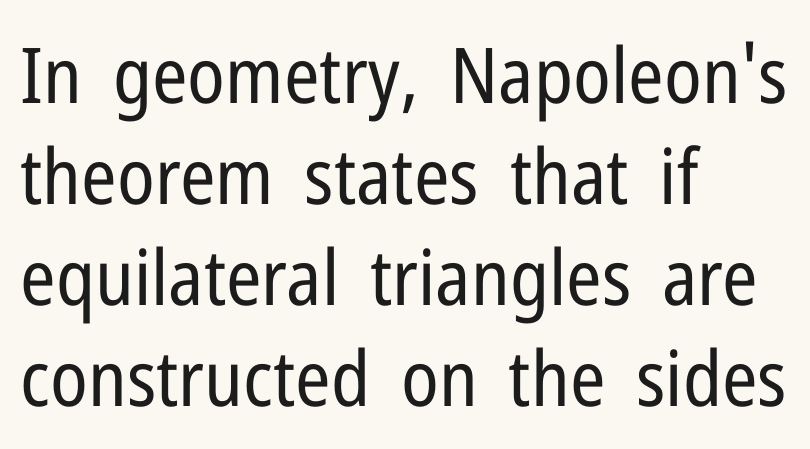
{"serif": "no", "italic": "no", "bold": "no", "weight": "regular", "width": "condensed", "stroke_contrast": "low", "x_height": "medium", "monospaced": "no", "underline": "no", "align": "left", "line_spacing": "normal", "line_spacing_ratio": 1.31, "letter_spacing": "normal", "letter_spacing_em": 0.0, "glyph_px": 77}
